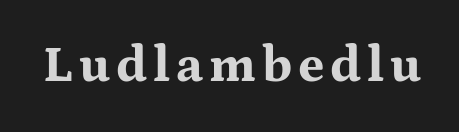
Q: Is the text bold? A: Yes.
Q: Is the text italic (slanted)? A: No, it is upright.
Q: Is the typeface a serif or a sans-serif typeface? A: Serif.
Q: Is the text underlined? A: No.
Q: Width (condensed, normal, or wide)? A: Wide.
Q: Stroke contrast? A: Medium.
Q: x-height? A: Medium.
Q: Monospaced? A: No.
